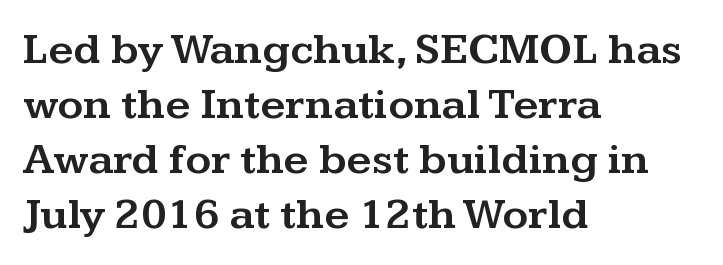
Q: Is the text italic (slanted)? A: No, it is upright.
Q: Is the typeface a serif or a sans-serif typeface? A: Serif.
Q: Is the text underlined? A: No.
Q: How is the paragraph aligned? A: Left-aligned.
Q: Is the spacing between letters normal or unusually wide? A: Normal.
Q: Is the spacing between lines tight, normal or loose? A: Normal.
Q: Width (condensed, normal, or wide)? A: Wide.
Q: Stroke contrast? A: Medium.
Q: x-height? A: Medium.
Q: Monospaced? A: No.
